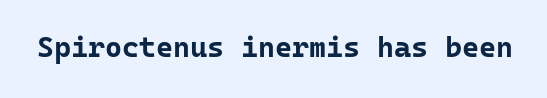
{"serif": "no", "italic": "no", "bold": "yes", "weight": "bold", "width": "normal", "stroke_contrast": "low", "x_height": "medium", "monospaced": "yes", "underline": "no", "letter_spacing": "normal", "letter_spacing_em": 0.0, "glyph_px": 29}
